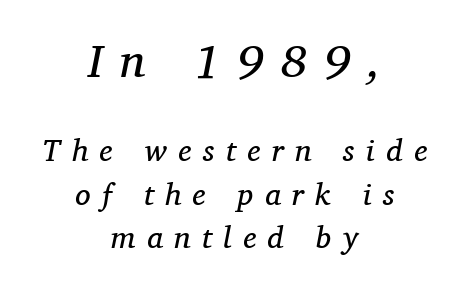
The image shows 47 px regular-weight serif type, italic (leaning right); set centered, normal line spacing (1.4x), unusually wide letter spacing (+0.37 em), not underlined; the first (top) block is 1.52x larger; medium stroke contrast and a medium x-height.
